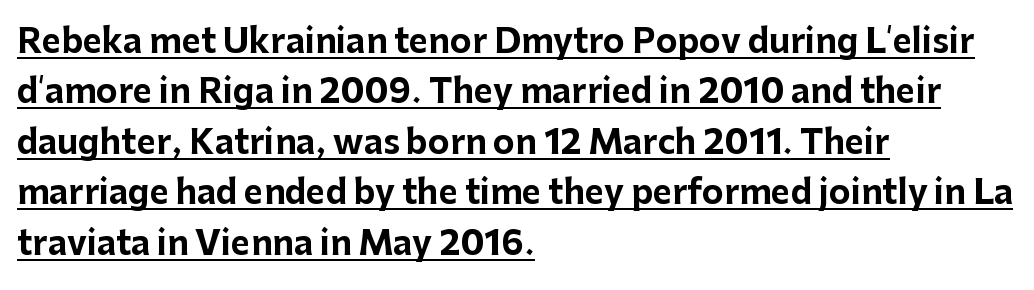
The rendering uses a bold face; every stroke is thick and dark. Notice how the passage keeps a crisp vertical edge on the left only. Varying glyph widths throughout — classic text-font behaviour. The letterforms sit shoulder to shoulder at normal distance. A typesetter would label this face a sans. It's the straight-up-and-down kind of type.
